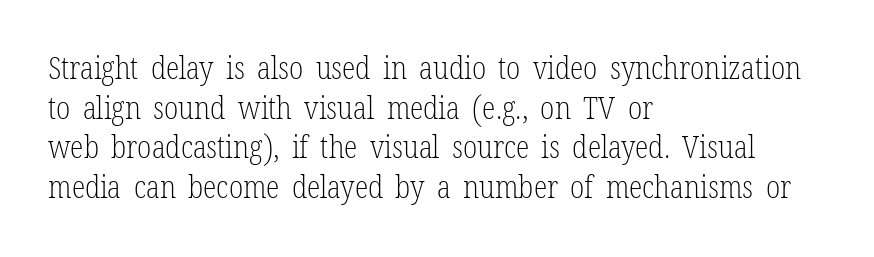
The image shows 31 px light, condensed serif type, upright; set left-aligned, normal line spacing (1.28x), normal letter spacing, not underlined; low stroke contrast and a medium x-height.
